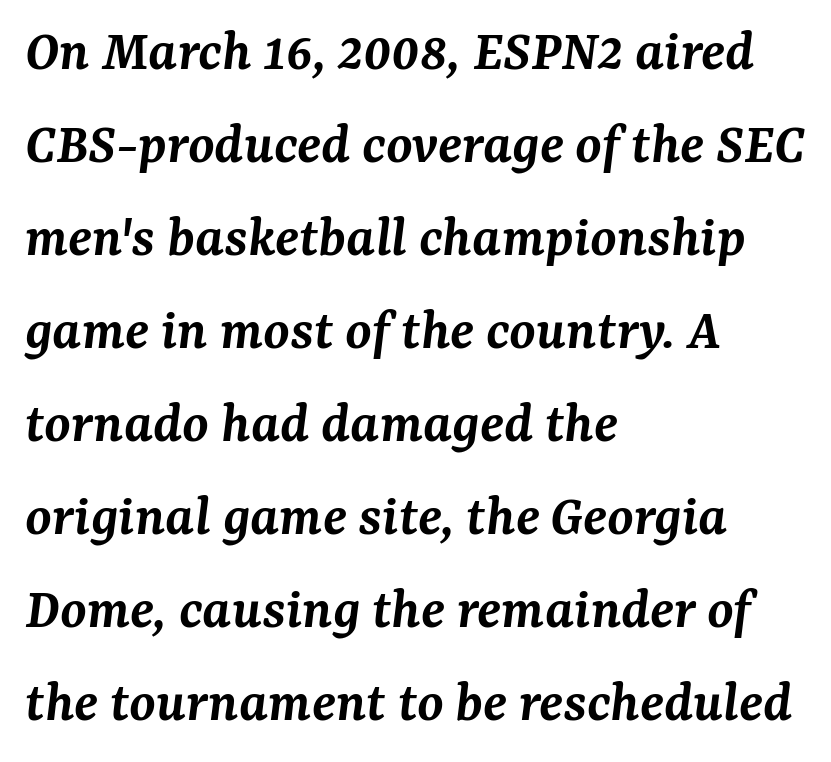
Q: Is the text bold? A: Semi-bold.
Q: Is the text italic (slanted)? A: Yes, it leans right by about 7 degrees.
Q: Is the typeface a serif or a sans-serif typeface? A: Serif.
Q: Is the text underlined? A: No.
Q: How is the paragraph aligned? A: Left-aligned.
Q: Is the spacing between letters normal or unusually wide? A: Normal.
Q: Is the spacing between lines tight, normal or loose? A: Normal.
Q: Width (condensed, normal, or wide)? A: Normal.
Q: Stroke contrast? A: Medium.
Q: x-height? A: Medium.
Q: Monospaced? A: No.
